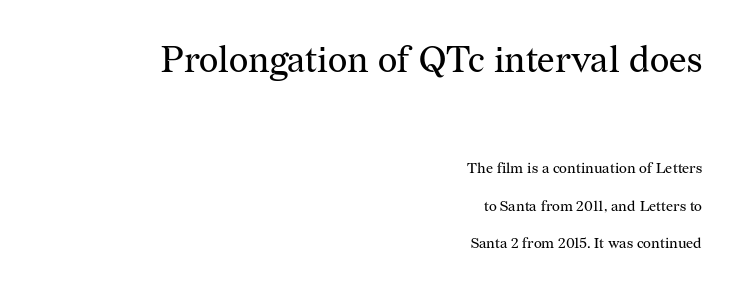
{"serif": "yes", "italic": "no", "bold": "no", "weight": "regular", "width": "normal", "stroke_contrast": "medium", "x_height": "medium", "monospaced": "no", "underline": "no", "align": "right", "line_spacing": "loose", "line_spacing_ratio": 2.48, "letter_spacing": "normal", "letter_spacing_em": 0.0, "larger_block": "first", "size_ratio": 2.47, "glyph_px": 37}
